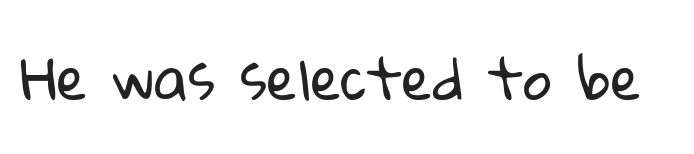
The face used here is proportionally spaced, like ordinary book or web type. The gaps between neighbouring characters are ordinary and unremarkable. The font is comparable to plain body text, perhaps lighter. I'd call this a sans setting — the letters go barefoot. The strip under each line holds only bare page.
